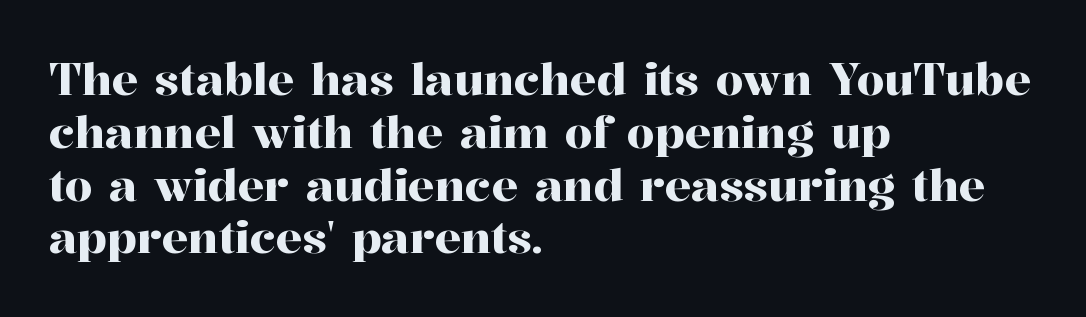
The letters stand straight up with perfectly vertical stems. Observe the serifs anchoring each vertical stroke in this sample. Typeset ragged right — the left edge is the straight one. Unmarked baselines from the first word to the last. This rendering leaves character spacing at its baseline value.
